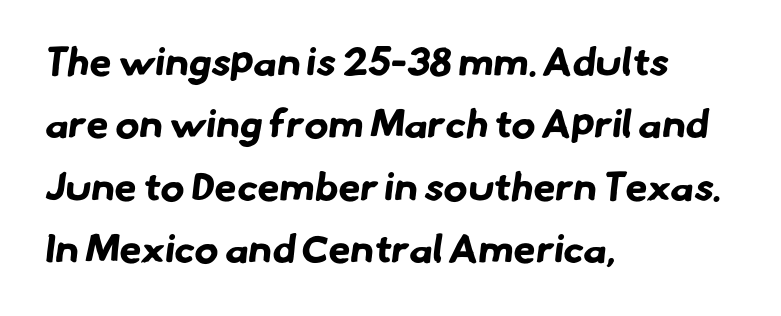
Teacher's note: observe the even left margin — that is flush-left alignment. Serifs: no, the terminals of the letterforms are clean. The rendering uses a moderate line-height, typical for paragraphs. The strokes are fattened all the way to bold. These lines are rendered in a variable-pitch font. The type is set solid horizontally, with unmodified tracking.
